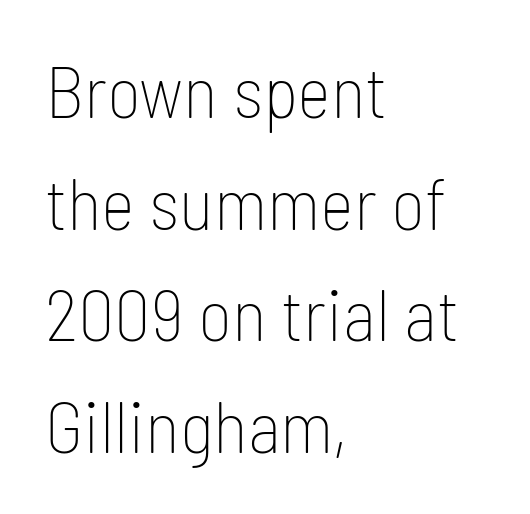
The image shows 73 px thin, condensed sans-serif type, upright; set left-aligned, normal line spacing (1.53x), normal letter spacing, not underlined; low stroke contrast and a medium x-height.
